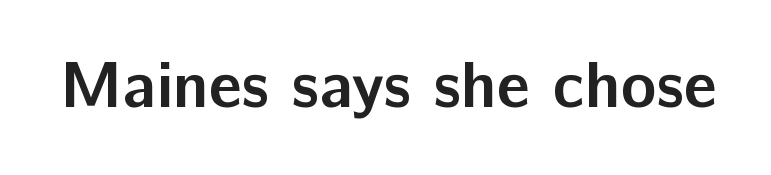
The image shows 66 px semibold sans-serif type, upright; set normal letter spacing, not underlined; low stroke contrast and a medium x-height.
